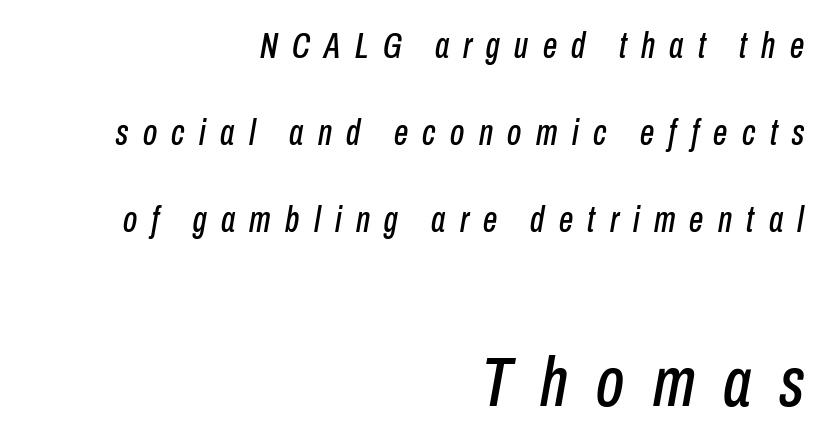
{"italic": "yes", "lean": "right", "slant_degrees": 10, "width": "condensed", "stroke_contrast": "low", "x_height": "medium", "monospaced": "no", "underline": "no", "align": "right", "line_spacing": "loose", "line_spacing_ratio": 2.41, "letter_spacing": "wide", "letter_spacing_em": 0.4, "larger_block": "second", "size_ratio": 1.97, "glyph_px": 71}
